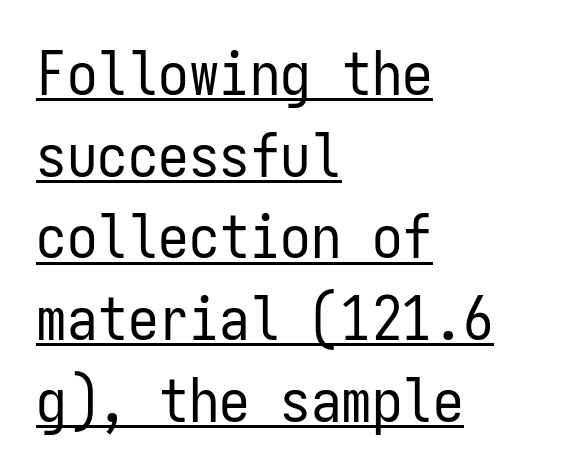
Stem width sits at or under what a default text font uses. Each line starts at the same left margin while the right side varies. The type sits square on the baseline with zero lean. Underline: present.
